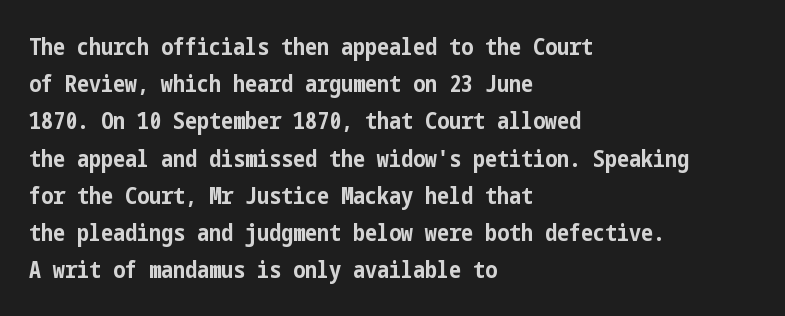
The passage shown has conventional tracking throughout. Underline: absent. The lines in this sample share a left origin and differ only in where they stop. These lines carry a lot of weight — the face is fully bold. Leading: standard. Characters remain perfectly vertical along every line.
